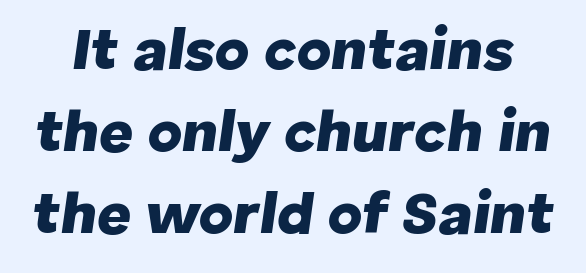
Q: Is the text bold? A: Yes.
Q: Is the text italic (slanted)? A: Yes, it leans right by about 8 degrees.
Q: Is the text underlined? A: No.
Q: Is the spacing between letters normal or unusually wide? A: Normal.
Q: Is the spacing between lines tight, normal or loose? A: Normal.
Q: Width (condensed, normal, or wide)? A: Normal.
Q: Stroke contrast? A: Low.
Q: x-height? A: Medium.
Q: Monospaced? A: No.
